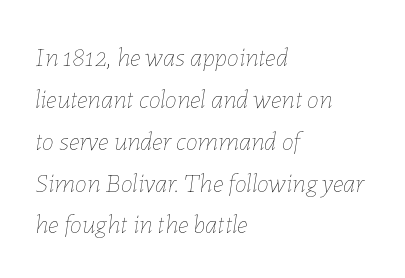
A light-to-regular cut is what we see here. Normally led — the rows are evenly, conventionally spaced. Caption: standard tracking, unaltered. The passage shown leans; its letterforms are oblique. The strip under each line holds only bare page. Leftover space on each line is placed entirely after the last word.
